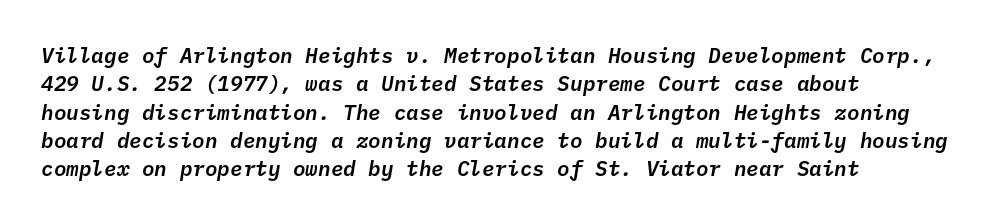
This rendering leaves character spacing at its baseline value. Horizontally, the lines are justified to the leading edge only. Notice how descenders clear the ascenders below comfortably — that's standard leading. The foot of each line stays bare and open. In terms of posture, this sample is oblique.
